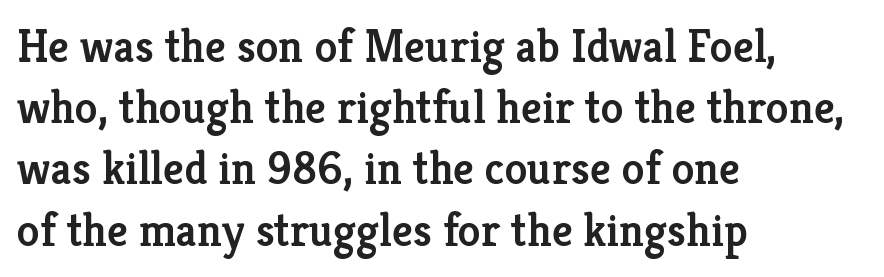
A serif font was chosen for this passage. The strokes are fattened partway — semibold, not bold. Words float on clear page, feet unadorned. Characters follow at the spacing the type designer built in.
